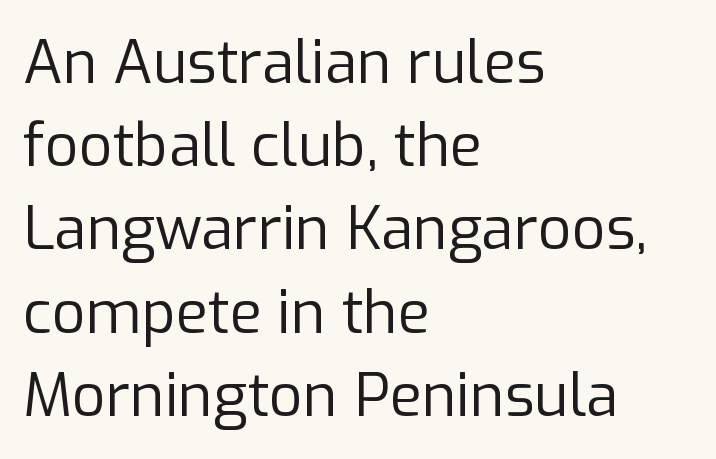
{"serif": "no", "italic": "no", "bold": "no", "weight": "regular", "width": "normal", "stroke_contrast": "low", "x_height": "medium", "monospaced": "no", "underline": "no", "align": "left", "line_spacing": "normal", "line_spacing_ratio": 1.41, "letter_spacing": "normal", "letter_spacing_em": 0.0, "glyph_px": 59}
